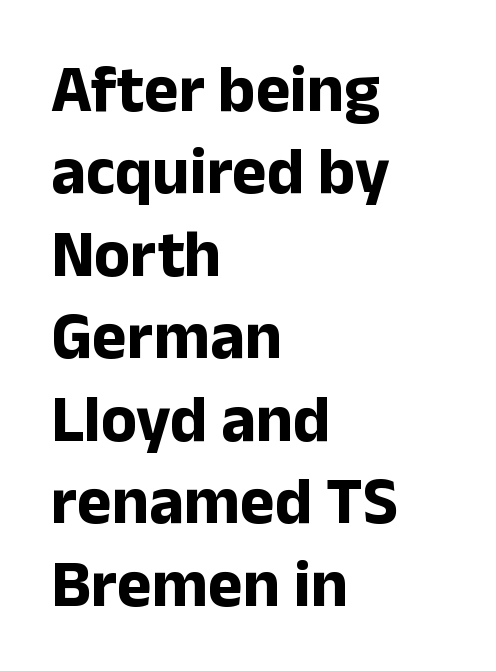
The image shows 66 px bold sans-serif type, upright; set left-aligned, normal line spacing (1.25x), normal letter spacing, not underlined; low stroke contrast and a medium x-height.
